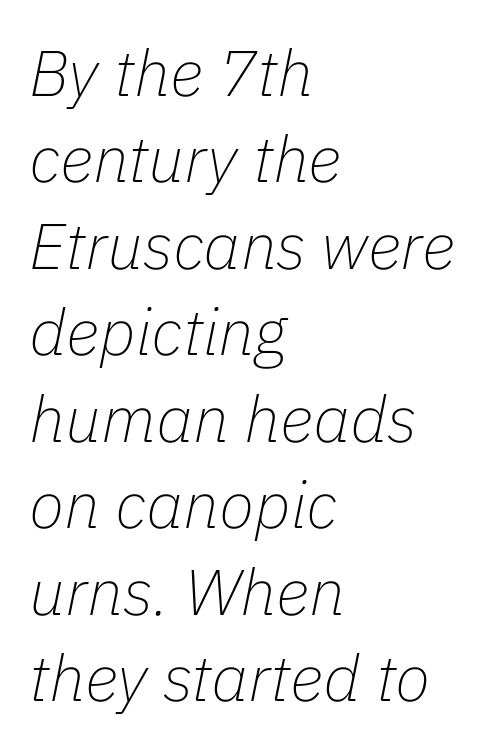
Does extra space separate the letters? No, they use regular spacing. The rendering uses natural spacing where letterforms have individual widths. The whole block is typeset with a tilt. The space beneath each line is pristine and unruled. Summary of weight: not heavy and not bold. The passage is arranged the way most books set body copy — flush left.
